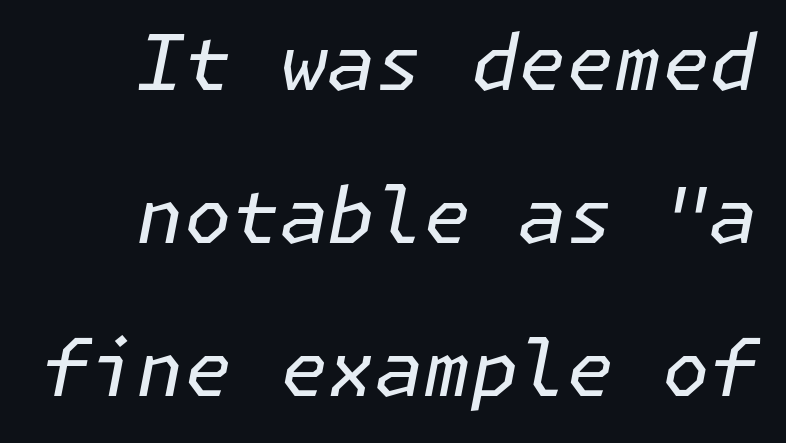
The image shows 77 px regular-weight type, italic (leaning right); set loose line spacing (1.99x), normal letter spacing, not underlined; low stroke contrast and a medium x-height.
